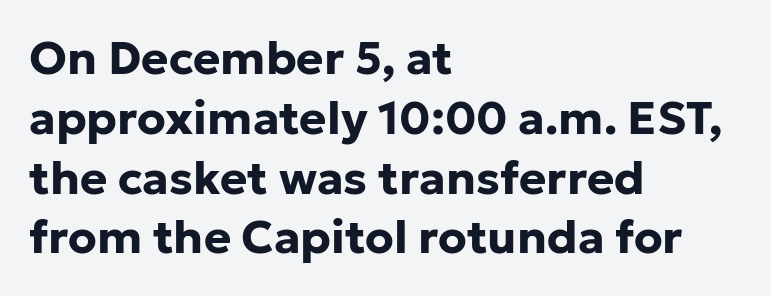
{"serif": "no", "italic": "no", "bold": "yes", "weight": "bold", "width": "normal", "stroke_contrast": "low", "x_height": "medium", "monospaced": "no", "underline": "no", "align": "left", "line_spacing": "normal", "line_spacing_ratio": 1.3, "letter_spacing": "normal", "letter_spacing_em": 0.0, "glyph_px": 46}
